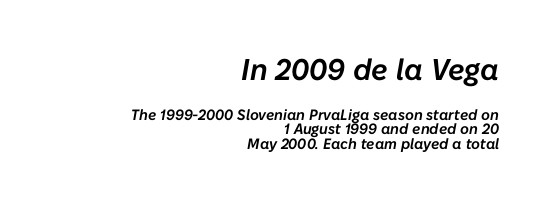
{"italic": "yes", "lean": "right", "slant_degrees": 10, "width": "normal", "stroke_contrast": "low", "x_height": "medium", "monospaced": "no", "underline": "no", "align": "right", "line_spacing": "tight", "line_spacing_ratio": 0.96, "letter_spacing": "normal", "letter_spacing_em": 0.0, "larger_block": "first", "size_ratio": 2.0, "glyph_px": 30}
